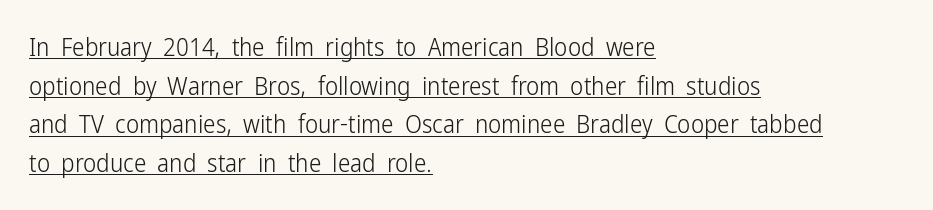
{"italic": "no", "bold": "no", "underline": "yes", "align": "left", "line_spacing": "normal", "line_spacing_ratio": 1.55, "letter_spacing": "normal", "letter_spacing_em": 0.0, "glyph_px": 25}
